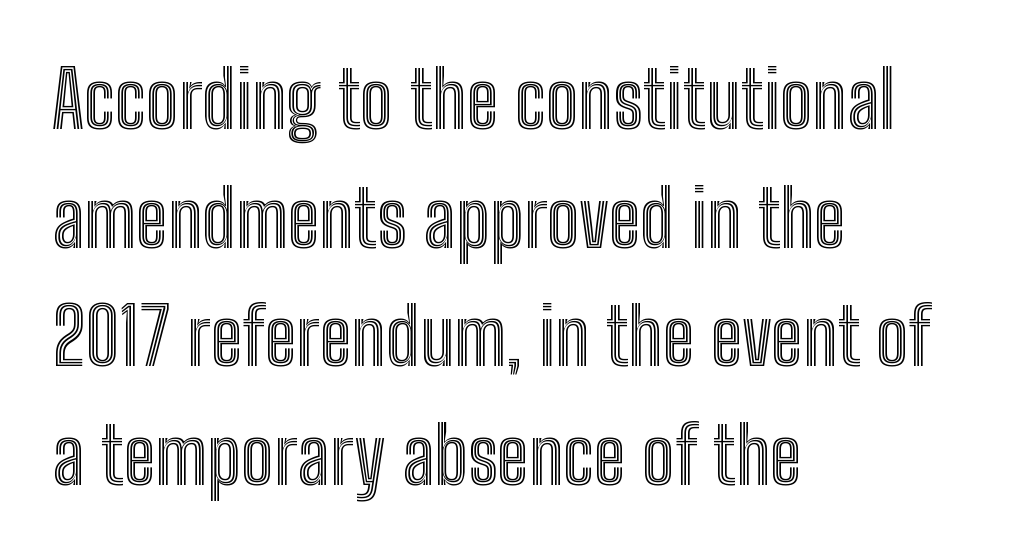
Q: Is the text italic (slanted)? A: No, it is upright.
Q: Is the text underlined? A: No.
Q: How is the paragraph aligned? A: Left-aligned.
Q: Is the spacing between letters normal or unusually wide? A: Normal.
Q: Is the spacing between lines tight, normal or loose? A: Normal.
Q: Width (condensed, normal, or wide)? A: Condensed.
Q: x-height? A: Medium.
Q: Monospaced? A: No.
